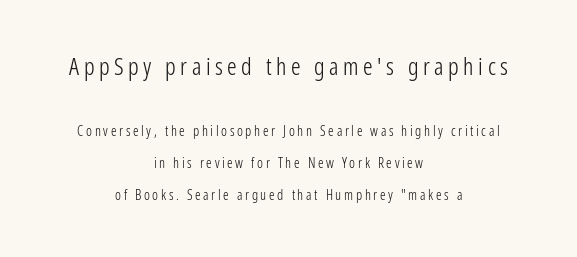
If you squint, the top block still reads clearly — it's the larger of the two. This is not heavy type; no bold has been used. Leftover space on each line is divided equally before and after the words. A typesetter would mark this as roman, not italic.
